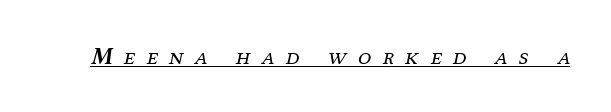
{"italic": "yes", "lean": "right", "slant_degrees": 12, "bold": "no", "underline": "yes", "letter_spacing": "wide", "letter_spacing_em": 0.48, "glyph_px": 24}
